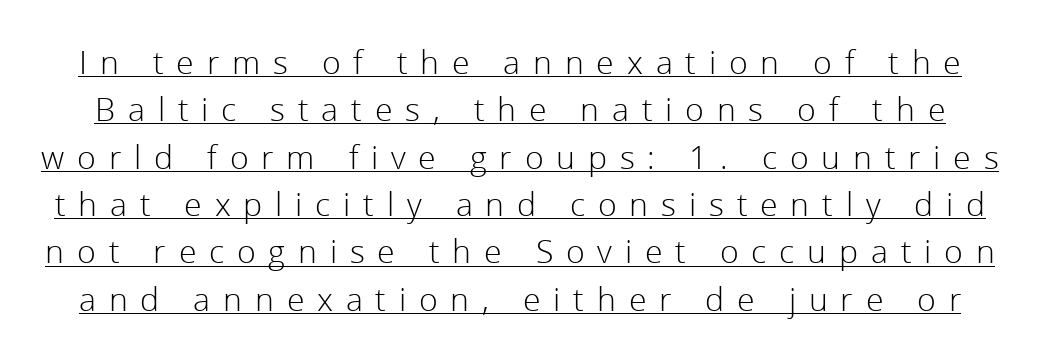
{"serif": "no", "italic": "no", "bold": "no", "weight": "light", "width": "normal", "x_height": "medium", "monospaced": "no", "underline": "yes", "line_spacing": "normal", "line_spacing_ratio": 1.48, "letter_spacing": "wide", "letter_spacing_em": 0.4, "glyph_px": 32}
